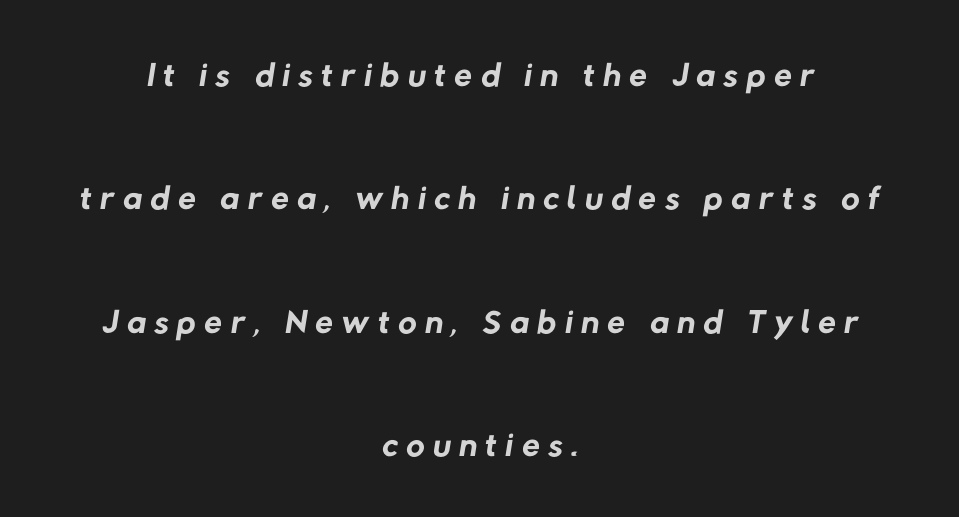
The image shows 51 px regular-weight sans-serif type; set centered, loose line spacing (2.42x), not underlined; low stroke contrast and a medium x-height.
